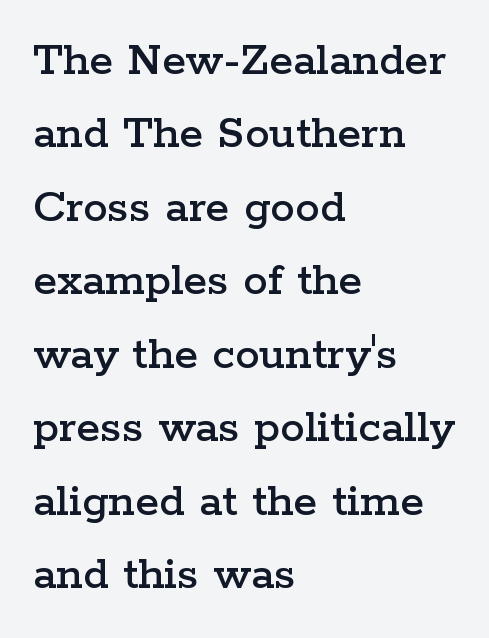
{"serif": "yes", "italic": "no", "width": "wide", "stroke_contrast": "low", "x_height": "medium", "monospaced": "no", "underline": "no", "align": "left", "line_spacing": "normal", "line_spacing_ratio": 1.5, "letter_spacing": "normal", "letter_spacing_em": 0.0, "glyph_px": 49}
